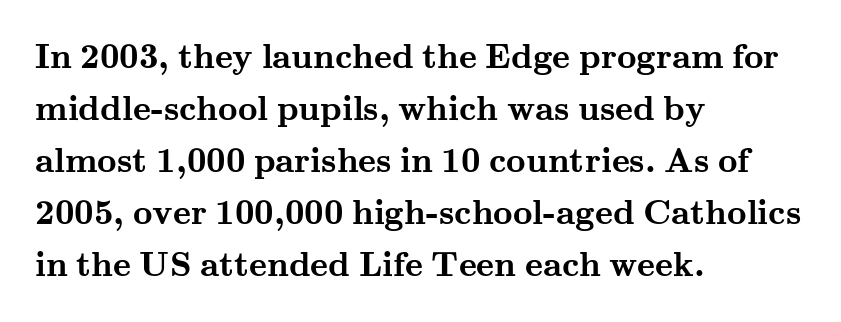
Leading: standard. Clear beneath every line of the passage. Standard letterfit; no display-style spreading of the glyphs. In terms of letterform style, serifs are clearly present.
